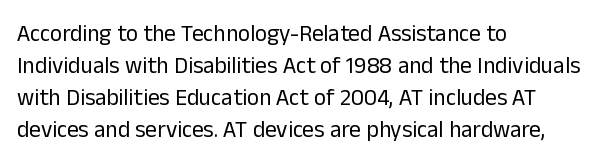
{"italic": "no", "bold": "no", "underline": "no", "align": "left", "line_spacing": "normal", "line_spacing_ratio": 1.39, "letter_spacing": "normal", "letter_spacing_em": 0.0, "glyph_px": 23}
